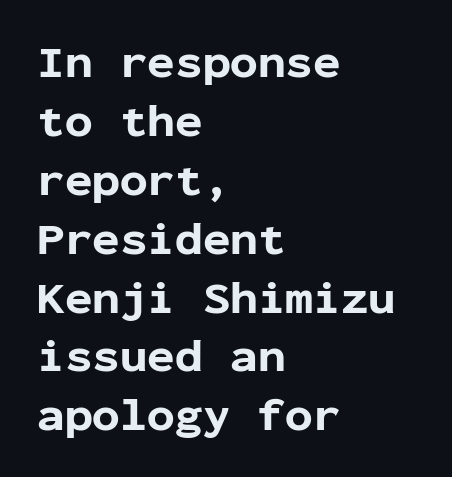
Q: Is the text bold? A: Yes.
Q: Is the text italic (slanted)? A: No, it is upright.
Q: Is the typeface a serif or a sans-serif typeface? A: Sans-serif.
Q: Is the text underlined? A: No.
Q: How is the paragraph aligned? A: Left-aligned.
Q: Is the spacing between letters normal or unusually wide? A: Normal.
Q: Is the spacing between lines tight, normal or loose? A: Normal.
Q: Width (condensed, normal, or wide)? A: Normal.
Q: Stroke contrast? A: Low.
Q: x-height? A: Medium.
Q: Monospaced? A: Yes.
